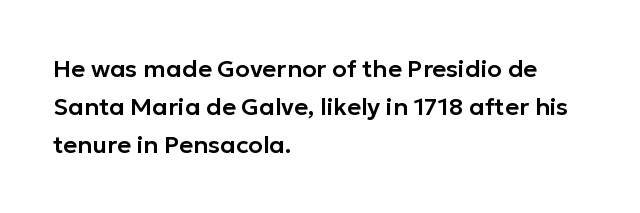
The specimen omits any rule beneath the text block's lines. Alignment: flush left. Italic? Not at all — the glyphs are vertical. The lines sit at an ordinary, default distance from one another. You could call the tracking neutral — neither tight nor loose.
